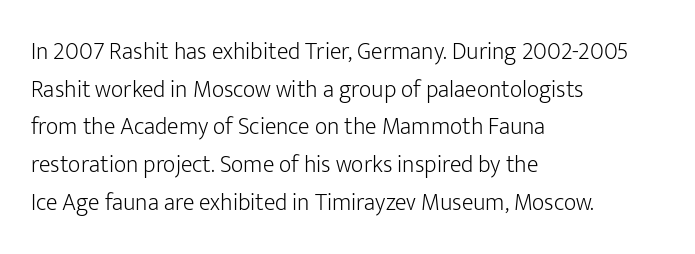
{"italic": "no", "bold": "no", "underline": "no", "align": "left", "line_spacing": "normal", "line_spacing_ratio": 1.57, "letter_spacing": "normal", "letter_spacing_em": 0.0, "glyph_px": 24}
